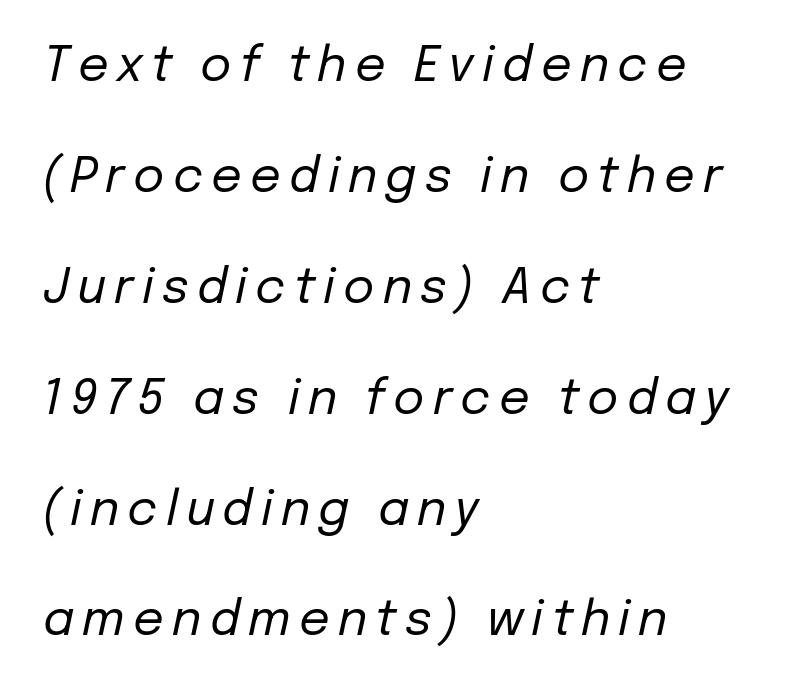
No letter is thick-stroked: the sample isn't bold. A typesetter would mark this as italic. Think of a printed novel: that variable character pitch is what you see here. Vertical spacing — loose.
